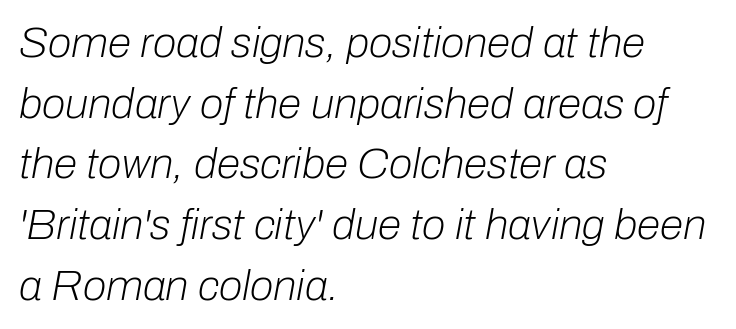
Notice how the passage keeps a crisp vertical edge on the left only. Normally led — the rows are evenly, conventionally spaced. You could not count columns in this text — the font is proportionally spaced. Caption: standard tracking, unaltered. Ink coverage per letter is moderate at most.
